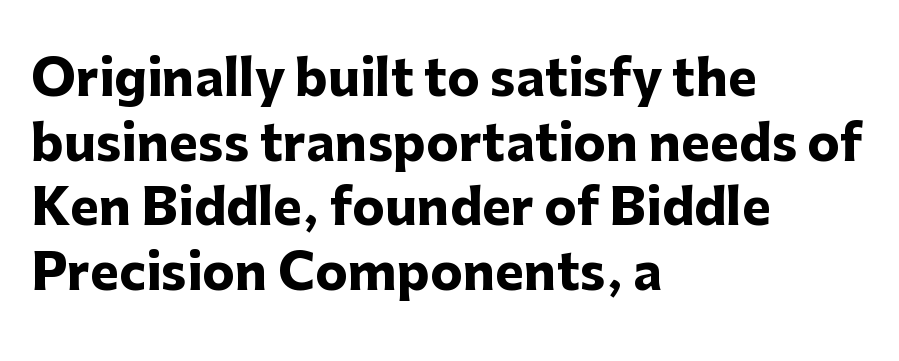
{"serif": "no", "italic": "no", "bold": "yes", "weight": "heavy", "width": "normal", "stroke_contrast": "low", "x_height": "medium", "monospaced": "no", "underline": "no", "align": "left", "line_spacing": "normal", "line_spacing_ratio": 1.32, "letter_spacing": "normal", "letter_spacing_em": 0.0, "glyph_px": 49}
